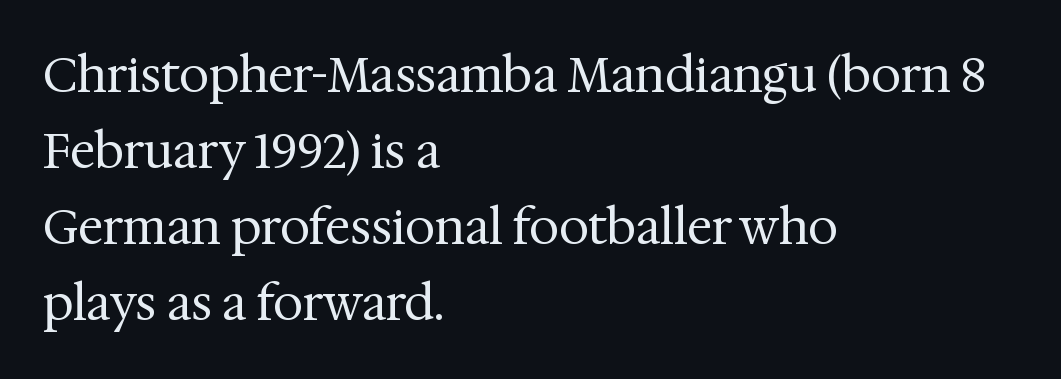
Q: Is the text bold? A: No.
Q: Is the text italic (slanted)? A: No, it is upright.
Q: Is the typeface a serif or a sans-serif typeface? A: Serif.
Q: Is the text underlined? A: No.
Q: How is the paragraph aligned? A: Left-aligned.
Q: Is the spacing between letters normal or unusually wide? A: Normal.
Q: Is the spacing between lines tight, normal or loose? A: Normal.
Q: Width (condensed, normal, or wide)? A: Normal.
Q: Stroke contrast? A: Medium.
Q: x-height? A: Medium.
Q: Monospaced? A: No.
